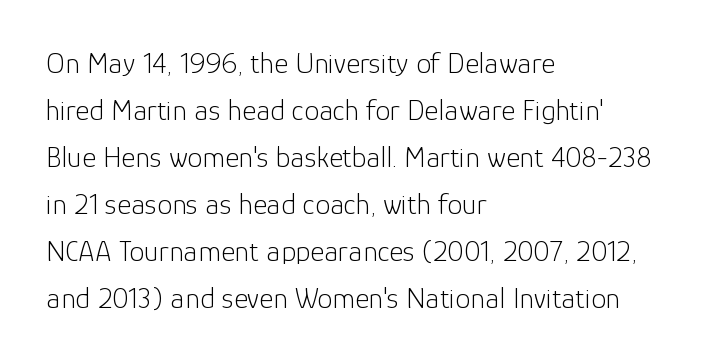
The image shows 30 px light sans-serif type, upright; set left-aligned, normal line spacing (1.57x), normal letter spacing, not underlined; low stroke contrast and a medium x-height.
